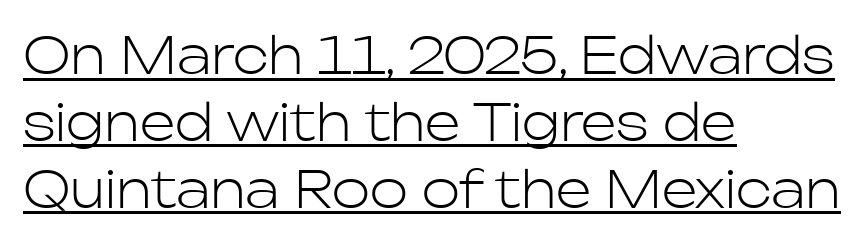
The lines are quadded left. The letters look calm and open, with moderate or lighter stems. A sans-serif font was chosen for this passage. The type sits square on the baseline with zero lean. Descenders here cross a horizontal rule under the line.
